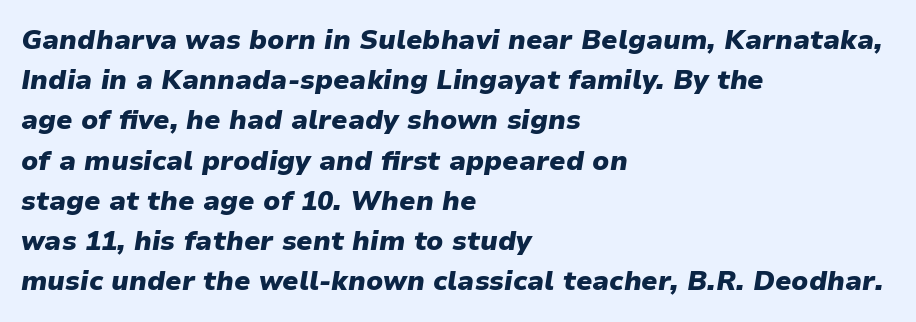
{"italic": "yes", "lean": "right", "slant_degrees": 9, "bold": "yes", "underline": "no", "align": "left", "line_spacing": "normal", "line_spacing_ratio": 1.49, "letter_spacing": "normal", "letter_spacing_em": 0.0, "glyph_px": 27}
